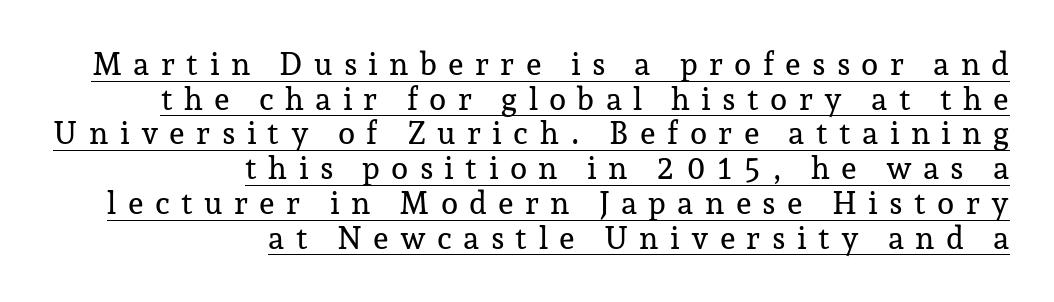
{"serif": "yes", "italic": "no", "width": "normal", "stroke_contrast": "low", "x_height": "medium", "monospaced": "no", "underline": "yes", "align": "right", "line_spacing": "tight", "line_spacing_ratio": 1.12, "letter_spacing": "wide", "letter_spacing_em": 0.36, "glyph_px": 31}
